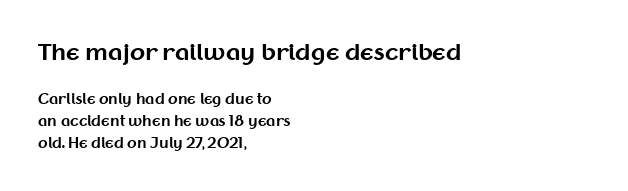
The image shows 22 px bold type, upright; set left-aligned, normal line spacing (1.57x), normal letter spacing, not underlined; the first (top) block is 1.57x larger.
